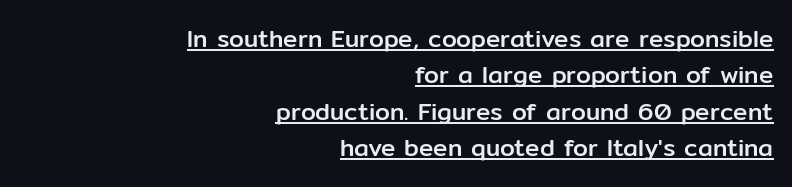
Q: Is the text italic (slanted)? A: No, it is upright.
Q: Is the text underlined? A: Yes.
Q: How is the paragraph aligned? A: Right-aligned.
Q: Is the spacing between letters normal or unusually wide? A: Normal.
Q: Is the spacing between lines tight, normal or loose? A: Normal.
